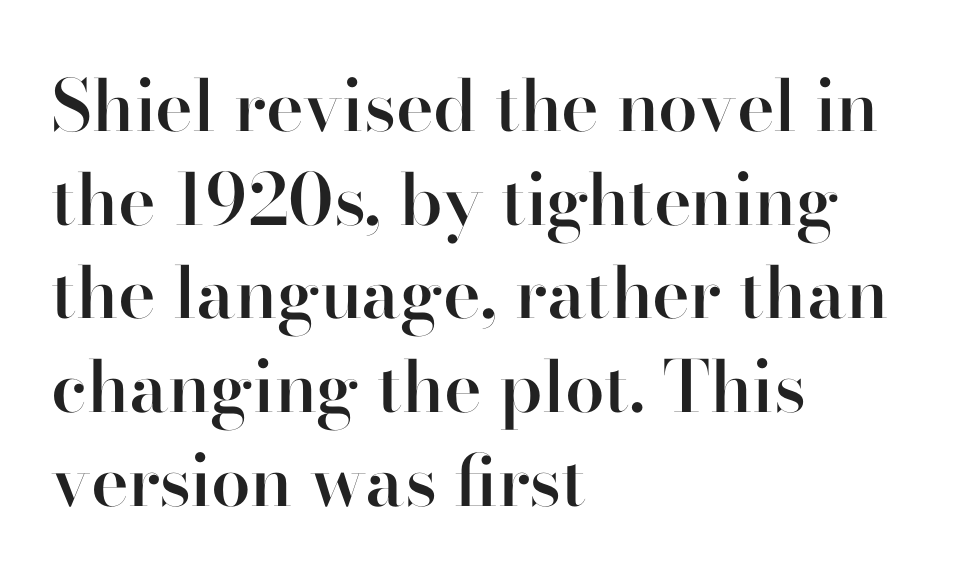
The image shows 71 px semibold serif type, upright; set left-aligned, normal line spacing (1.32x), normal letter spacing, not underlined; high stroke contrast and a small x-height.
